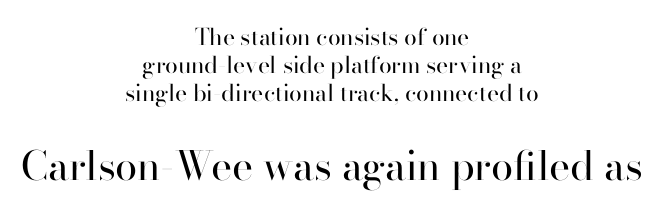
Weight: in the light-to-regular range. The rag falls on both sides of this text block equally. These lines are rendered in a variable-pitch font. It's the straight-up-and-down kind of type.
